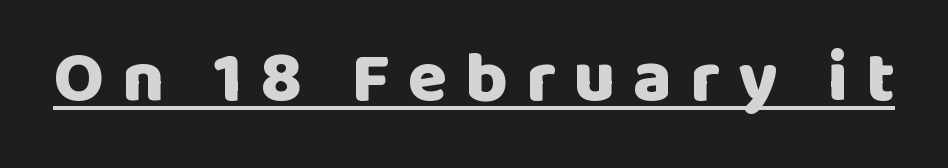
Q: Is the text bold? A: Yes.
Q: Is the text italic (slanted)? A: No, it is upright.
Q: Is the typeface a serif or a sans-serif typeface? A: Sans-serif.
Q: Is the text underlined? A: Yes.
Q: Is the spacing between letters normal or unusually wide? A: Unusually wide.
Q: Width (condensed, normal, or wide)? A: Normal.
Q: Stroke contrast? A: Low.
Q: x-height? A: Large.
Q: Monospaced? A: No.
